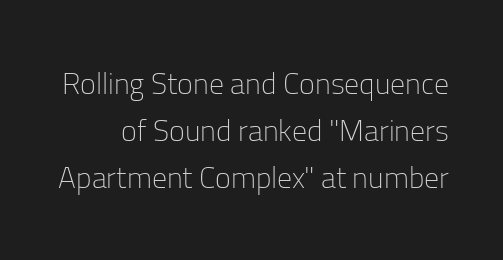
{"serif": "no", "italic": "no", "bold": "no", "weight": "light", "width": "normal", "stroke_contrast": "low", "x_height": "medium", "monospaced": "no", "underline": "no", "line_spacing": "normal", "line_spacing_ratio": 1.56, "letter_spacing": "normal", "letter_spacing_em": 0.0, "glyph_px": 30}
